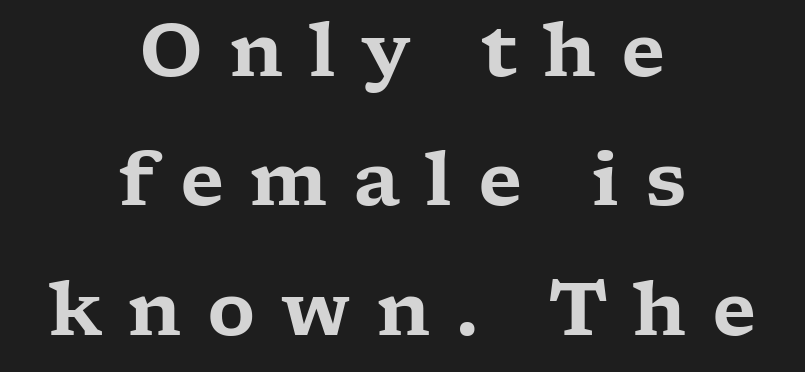
Q: Is the text italic (slanted)? A: No, it is upright.
Q: Is the typeface a serif or a sans-serif typeface? A: Serif.
Q: Is the text underlined? A: No.
Q: How is the paragraph aligned? A: Centered.
Q: Is the spacing between letters normal or unusually wide? A: Unusually wide.
Q: Width (condensed, normal, or wide)? A: Wide.
Q: Stroke contrast? A: Low.
Q: x-height? A: Medium.
Q: Monospaced? A: No.
